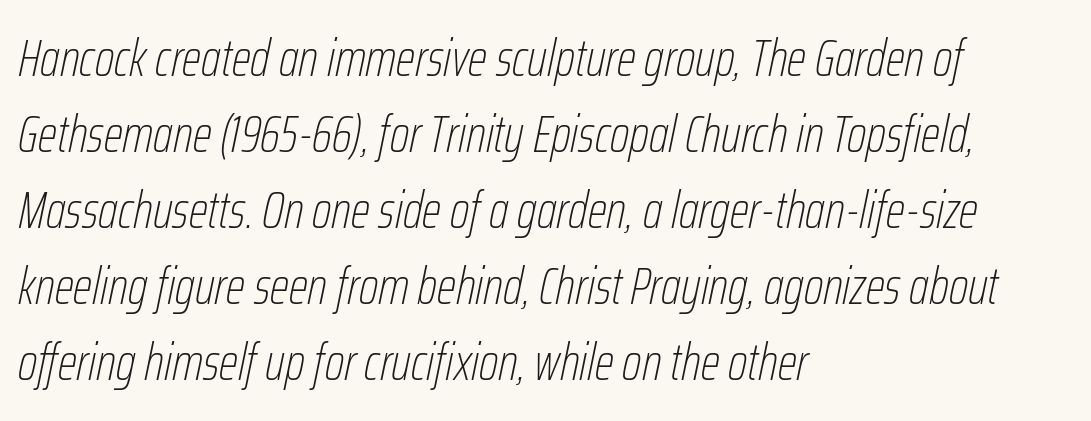
Q: Is the text bold? A: No.
Q: Is the text italic (slanted)? A: Yes, it leans right by about 12 degrees.
Q: Is the text underlined? A: No.
Q: How is the paragraph aligned? A: Left-aligned.
Q: Is the spacing between letters normal or unusually wide? A: Normal.
Q: Is the spacing between lines tight, normal or loose? A: Normal.
Q: Width (condensed, normal, or wide)? A: Condensed.
Q: Stroke contrast? A: Low.
Q: x-height? A: Medium.
Q: Monospaced? A: No.
